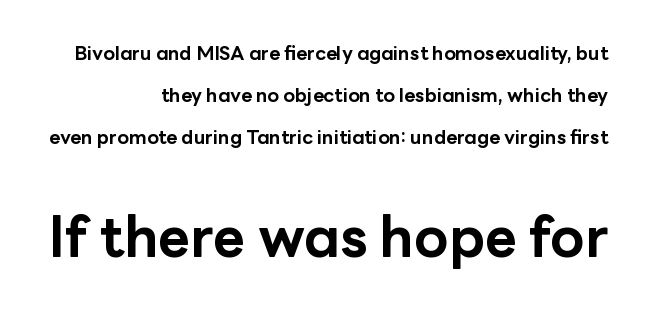
Q: Is the text bold? A: Yes.
Q: Is the text italic (slanted)? A: No, it is upright.
Q: Is the typeface a serif or a sans-serif typeface? A: Sans-serif.
Q: Is the text underlined? A: No.
Q: How is the paragraph aligned? A: Right-aligned.
Q: Is the spacing between letters normal or unusually wide? A: Normal.
Q: Is the spacing between lines tight, normal or loose? A: Loose.
Q: Which block of text is set in a larger size, the first (top) or the second (bottom)? A: The second (bottom) one.
Q: Width (condensed, normal, or wide)? A: Normal.
Q: Stroke contrast? A: Low.
Q: x-height? A: Medium.
Q: Monospaced? A: No.
